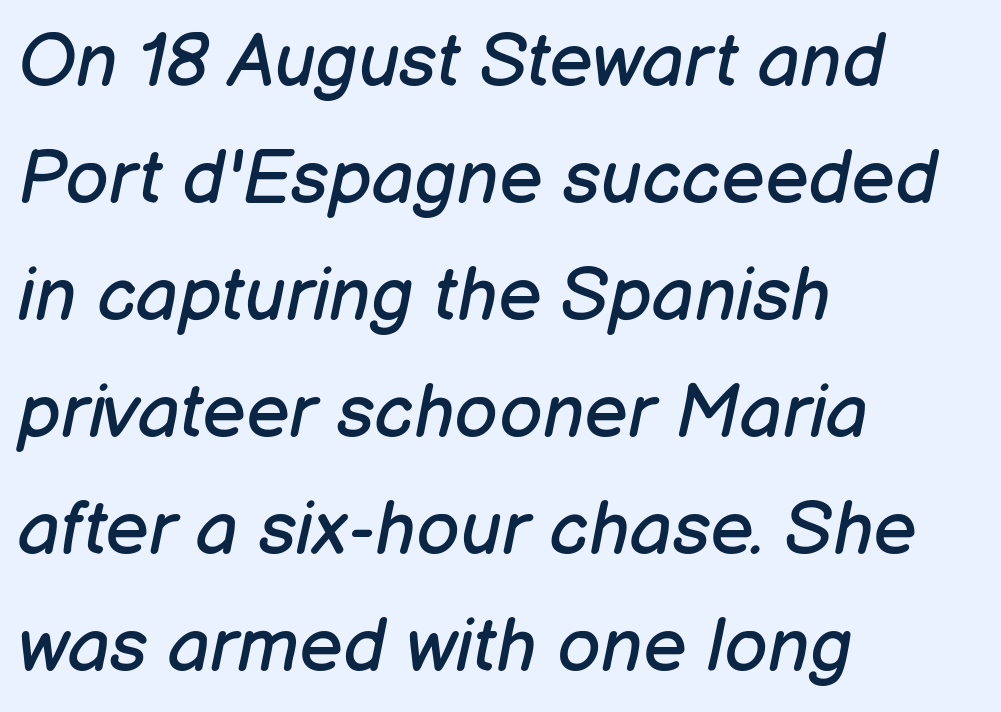
Q: Is the text bold? A: No.
Q: Is the text italic (slanted)? A: Yes, it leans right by about 12 degrees.
Q: Is the text underlined? A: No.
Q: How is the paragraph aligned? A: Left-aligned.
Q: Is the spacing between letters normal or unusually wide? A: Normal.
Q: Is the spacing between lines tight, normal or loose? A: Normal.
Q: Width (condensed, normal, or wide)? A: Normal.
Q: Stroke contrast? A: Low.
Q: x-height? A: Medium.
Q: Monospaced? A: No.
